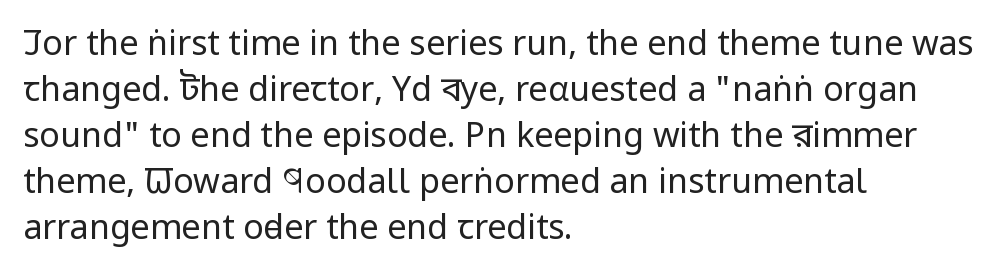
Whoever set this chose a conventional vertical rhythm. Descenders are the only things crossing below the line. A classic flush-left, rag-right setting is used for this passage. Caption: face not bold, strokes unweighted.
